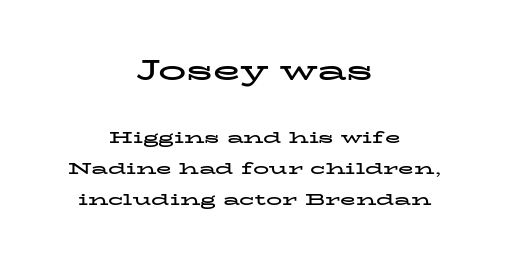
{"serif": "yes", "italic": "no", "bold": "yes", "weight": "bold", "width": "wide", "stroke_contrast": "low", "x_height": "medium", "monospaced": "no", "underline": "no", "align": "center", "line_spacing": "loose", "line_spacing_ratio": 1.92, "letter_spacing": "normal", "letter_spacing_em": 0.0, "larger_block": "first", "size_ratio": 1.75, "glyph_px": 28}
